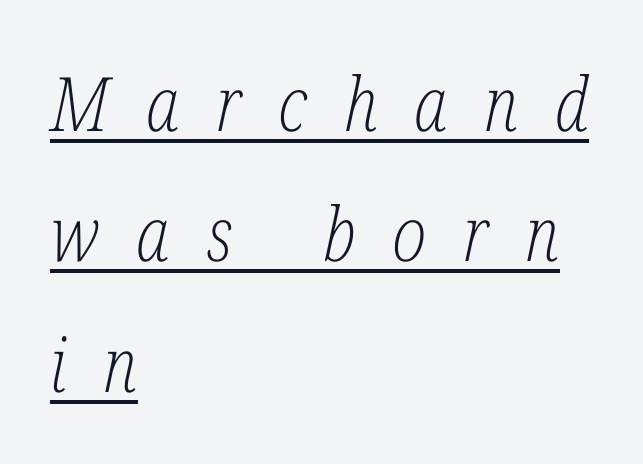
{"serif": "yes", "italic": "yes", "lean": "right", "slant_degrees": 12, "bold": "no", "weight": "light", "width": "condensed", "stroke_contrast": "low", "x_height": "medium", "monospaced": "no", "underline": "yes", "align": "left", "line_spacing_ratio": 1.74, "letter_spacing": "wide", "letter_spacing_em": 0.49, "glyph_px": 75}
